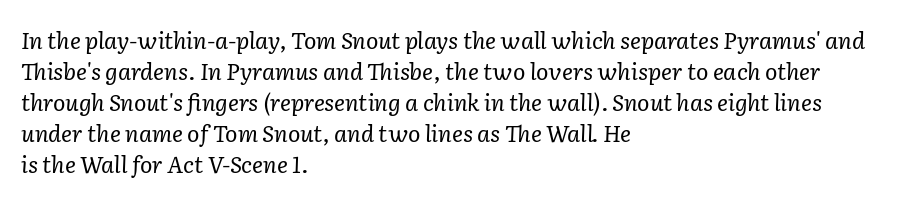
Q: Is the text bold? A: No.
Q: Is the text italic (slanted)? A: Yes, it leans right by about 2 degrees.
Q: Is the text underlined? A: No.
Q: How is the paragraph aligned? A: Left-aligned.
Q: Is the spacing between letters normal or unusually wide? A: Normal.
Q: Is the spacing between lines tight, normal or loose? A: Normal.
